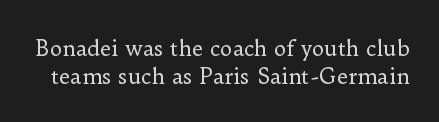
{"italic": "no", "bold": "no", "underline": "no", "line_spacing": "normal", "line_spacing_ratio": 1.33, "letter_spacing": "normal", "letter_spacing_em": 0.0, "glyph_px": 21}
